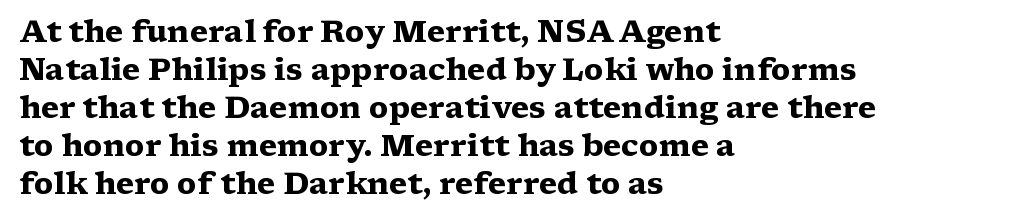
Q: Is the text bold? A: Yes.
Q: Is the text italic (slanted)? A: No, it is upright.
Q: Is the typeface a serif or a sans-serif typeface? A: Serif.
Q: Is the text underlined? A: No.
Q: How is the paragraph aligned? A: Left-aligned.
Q: Is the spacing between letters normal or unusually wide? A: Normal.
Q: Is the spacing between lines tight, normal or loose? A: Normal.
Q: Width (condensed, normal, or wide)? A: Wide.
Q: Stroke contrast? A: Medium.
Q: x-height? A: Medium.
Q: Monospaced? A: No.
